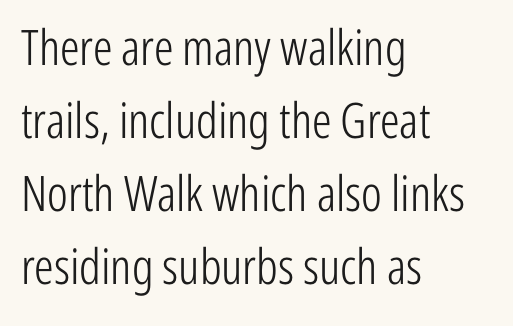
The image shows 49 px light, condensed sans-serif type, upright; set left-aligned, normal line spacing (1.49x), normal letter spacing, not underlined; low stroke contrast and a medium x-height.
